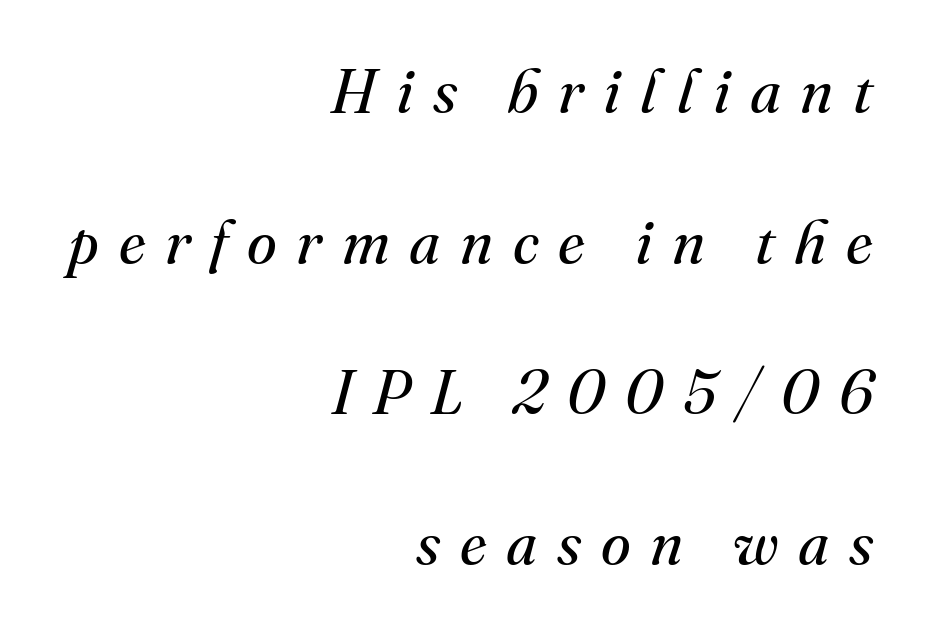
{"serif": "yes", "italic": "yes", "lean": "right", "slant_degrees": 16, "bold": "no", "weight": "regular", "width": "normal", "stroke_contrast": "medium", "x_height": "small", "monospaced": "no", "underline": "no", "align": "right", "line_spacing": "loose", "line_spacing_ratio": 2.47, "letter_spacing": "wide", "letter_spacing_em": 0.32, "glyph_px": 61}
